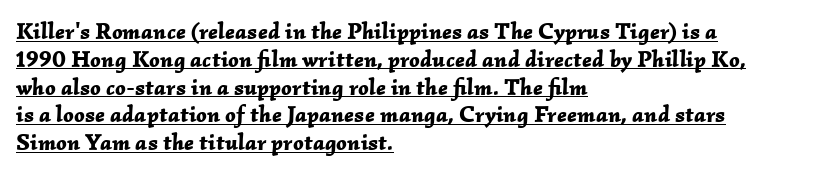
The image shows 23 px bold type, italic (leaning right); set left-aligned, line spacing 1.21x, normal letter spacing, underlined.
